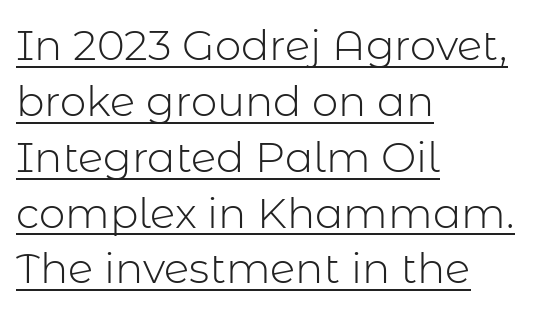
Q: Is the text bold? A: No.
Q: Is the text italic (slanted)? A: No, it is upright.
Q: Is the typeface a serif or a sans-serif typeface? A: Sans-serif.
Q: Is the text underlined? A: Yes.
Q: How is the paragraph aligned? A: Left-aligned.
Q: Is the spacing between letters normal or unusually wide? A: Normal.
Q: Is the spacing between lines tight, normal or loose? A: Normal.
Q: Width (condensed, normal, or wide)? A: Normal.
Q: Stroke contrast? A: Low.
Q: x-height? A: Medium.
Q: Monospaced? A: No.
